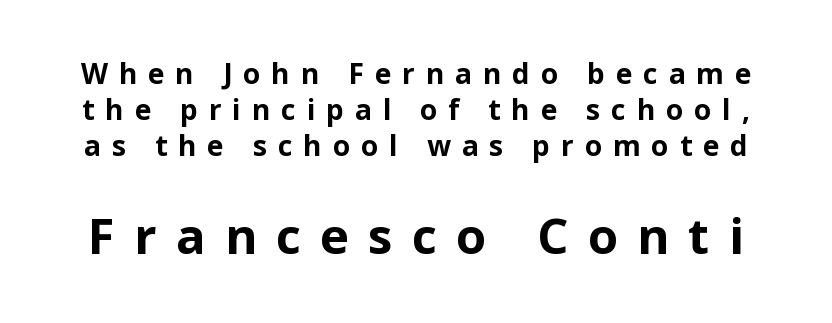
Q: Is the text bold? A: Yes.
Q: Is the text italic (slanted)? A: No, it is upright.
Q: Is the typeface a serif or a sans-serif typeface? A: Sans-serif.
Q: Is the text underlined? A: No.
Q: Is the spacing between letters normal or unusually wide? A: Unusually wide.
Q: Is the spacing between lines tight, normal or loose? A: Normal.
Q: Which block of text is set in a larger size, the first (top) or the second (bottom)? A: The second (bottom) one.
Q: Width (condensed, normal, or wide)? A: Normal.
Q: Stroke contrast? A: Low.
Q: x-height? A: Medium.
Q: Monospaced? A: No.
